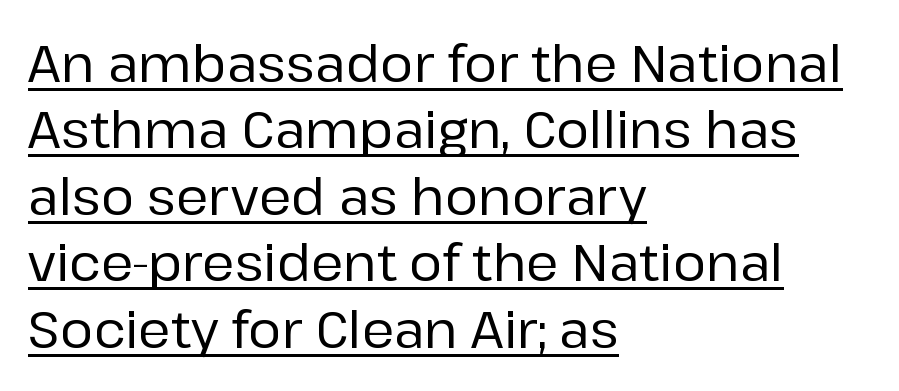
Letterform terminals end flat and unadorned throughout the passage. It's the straight-up-and-down kind of type. Visually the block forms a straight wall on the left and a jagged coastline on the right. These lines are rendered in a variable-pitch font. The letters sit at their default tracking, neither squeezed nor spread. The rendering uses a moderate line-height, typical for paragraphs.
